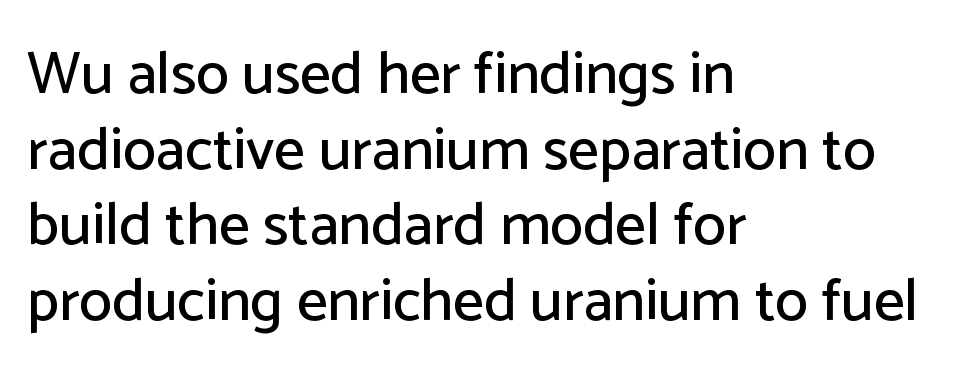
Q: Is the text italic (slanted)? A: No, it is upright.
Q: Is the typeface a serif or a sans-serif typeface? A: Sans-serif.
Q: Is the text underlined? A: No.
Q: How is the paragraph aligned? A: Left-aligned.
Q: Is the spacing between letters normal or unusually wide? A: Normal.
Q: Is the spacing between lines tight, normal or loose? A: Normal.
Q: Width (condensed, normal, or wide)? A: Normal.
Q: Stroke contrast? A: Low.
Q: x-height? A: Medium.
Q: Monospaced? A: No.
